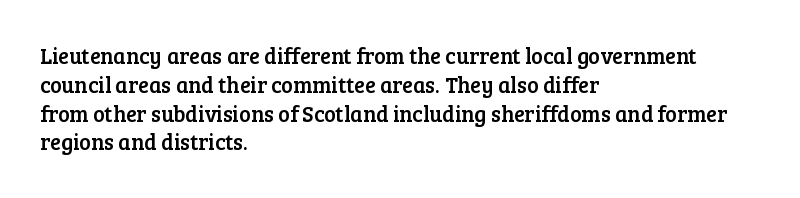
The image shows 22 px text type, upright; set left-aligned, normal line spacing (1.31x), normal letter spacing, not underlined.
